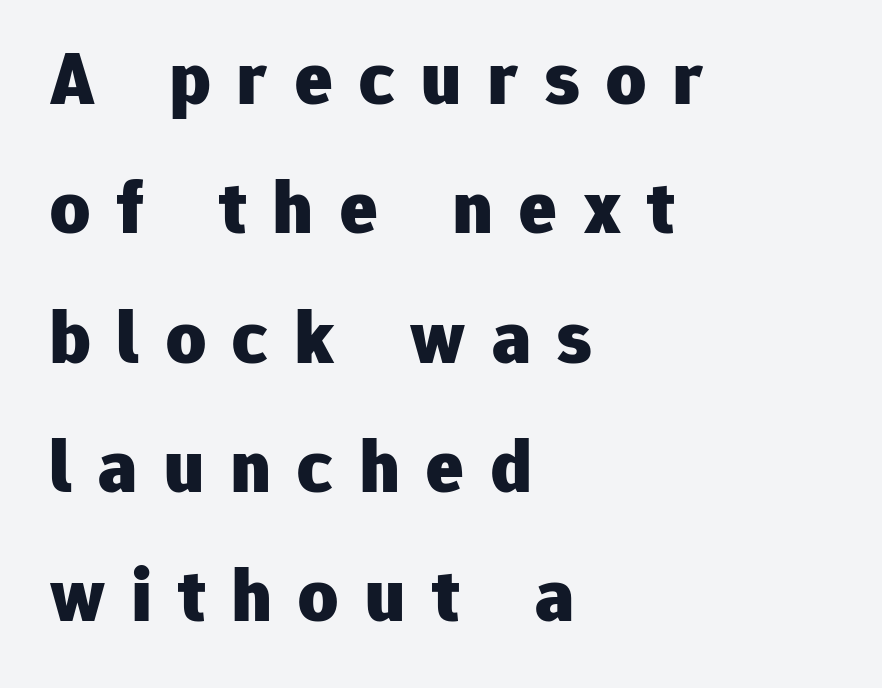
Each word looks stretched out because of the extra space between its letters. As a designer I'd log this as weight 700, bold. Leading: standard. Observe the absence of serifs on each vertical stroke in this sample. Do the characters align in a grid? No, the font is proportional. The specimen omits any rule beneath the text block's lines.
